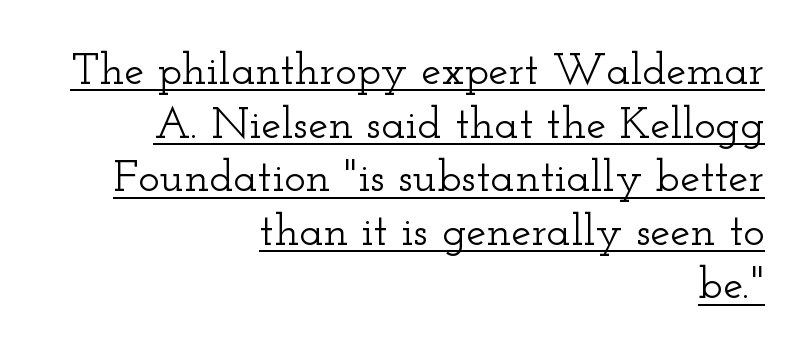
This sample uses plain, unmodified letter spacing. What kind of face is this? One with serifs. What decoration does the sample have? An underline. No italicization has been applied; the sample stays upright. Spacing verdict: proportional, widths tailored to each character.
